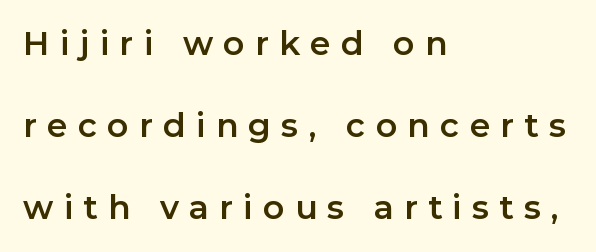
The image shows 33 px sans-serif type, upright; set left-aligned, loose line spacing (2.49x), unusually wide letter spacing (+0.31 em), not underlined; low stroke contrast and a medium x-height.
